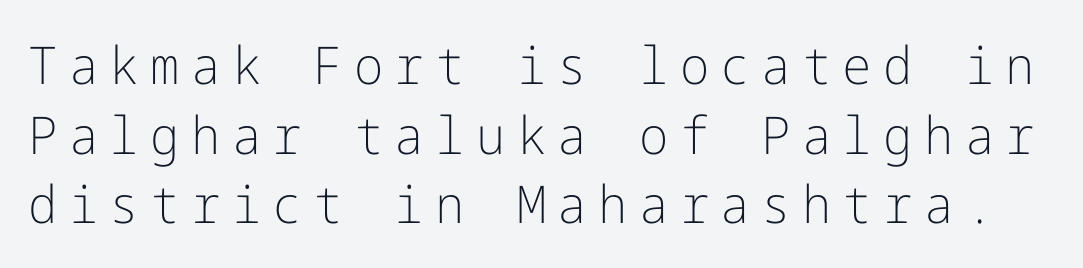
{"serif": "no", "italic": "no", "bold": "no", "weight": "light", "width": "normal", "stroke_contrast": "low", "x_height": "medium", "underline": "no", "line_spacing": "normal", "line_spacing_ratio": 1.34, "letter_spacing": "wide", "letter_spacing_em": 0.22, "glyph_px": 52}
